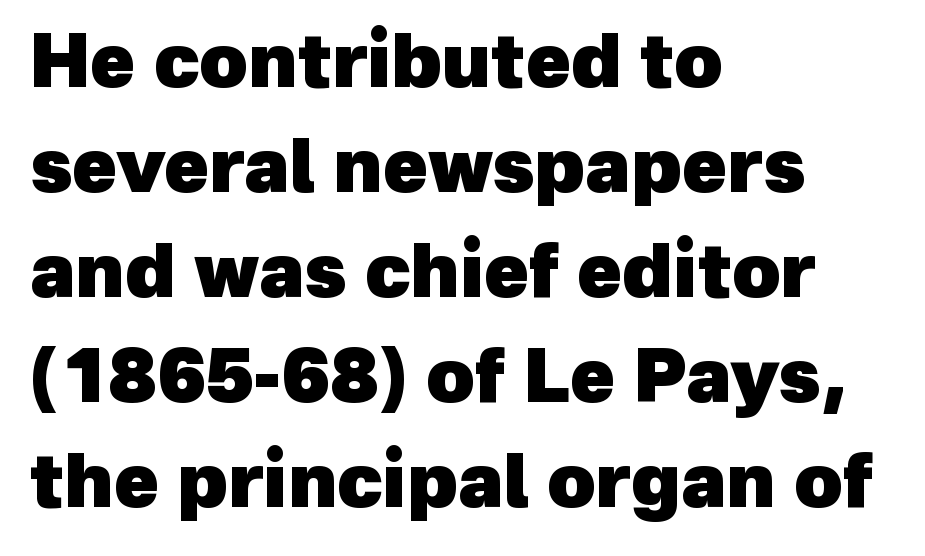
{"serif": "no", "bold": "yes", "weight": "heavy", "width": "normal", "x_height": "medium", "monospaced": "no", "underline": "no", "align": "left", "line_spacing": "normal", "line_spacing_ratio": 1.42, "letter_spacing": "normal", "letter_spacing_em": 0.0, "glyph_px": 74}
